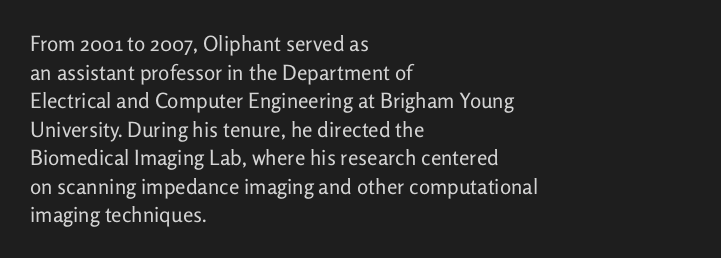
Q: Is the text bold? A: No.
Q: Is the text italic (slanted)? A: No, it is upright.
Q: Is the text underlined? A: No.
Q: How is the paragraph aligned? A: Left-aligned.
Q: Is the spacing between letters normal or unusually wide? A: Normal.
Q: Is the spacing between lines tight, normal or loose? A: Normal.
